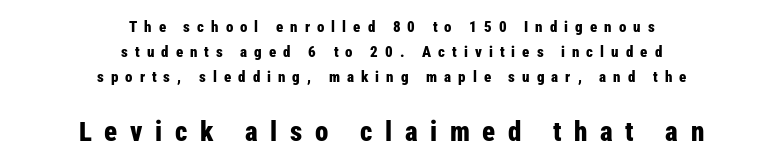
A typesetter would mark this as roman, not italic. Each glyph is drawn with heavy, bold strokes. Nobody drew a line under any word here. Loose tracking; the words dissolve into strings of separated letters.
